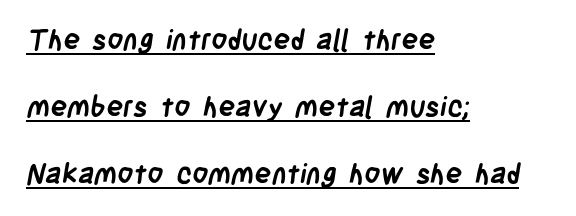
Q: Is the text bold? A: Yes.
Q: Is the typeface a serif or a sans-serif typeface? A: Sans-serif.
Q: Is the text underlined? A: Yes.
Q: How is the paragraph aligned? A: Left-aligned.
Q: Is the spacing between letters normal or unusually wide? A: Normal.
Q: Is the spacing between lines tight, normal or loose? A: Loose.
Q: Width (condensed, normal, or wide)? A: Condensed.
Q: Stroke contrast? A: Low.
Q: x-height? A: Large.
Q: Monospaced? A: No.
